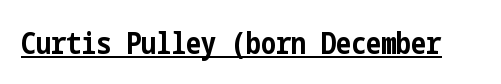
The glyphs are accompanied by a horizontal stroke just below them. You could call the tracking neutral — neither tight nor loose. The lettering holds an erect, upright posture throughout. This is heavy type, rendered in bold. The designer went with a sans here, leaving each stem footless.
